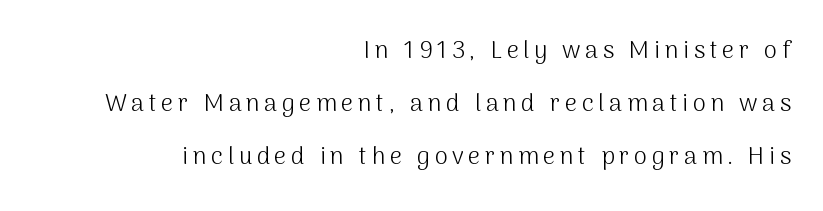
{"italic": "no", "bold": "no", "underline": "no", "align": "right", "line_spacing": "loose", "line_spacing_ratio": 2.21, "glyph_px": 24}
